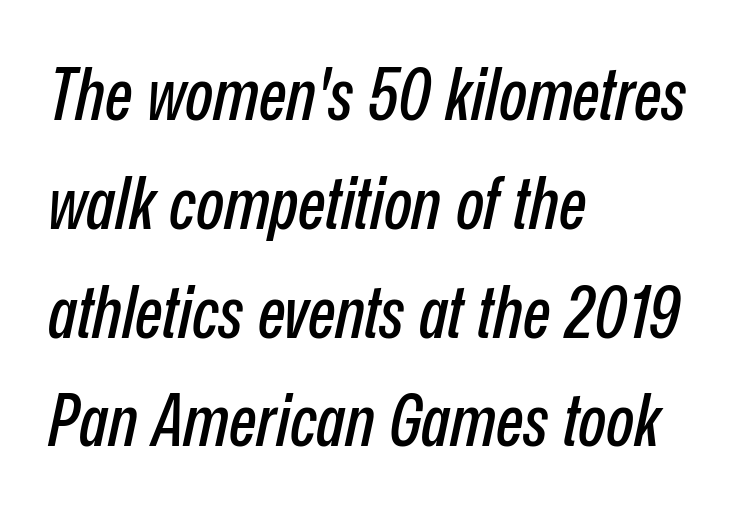
{"italic": "yes", "lean": "right", "slant_degrees": 12, "width": "condensed", "stroke_contrast": "low", "x_height": "medium", "monospaced": "no", "underline": "no", "align": "left", "line_spacing": "normal", "line_spacing_ratio": 1.49, "letter_spacing": "normal", "letter_spacing_em": 0.0, "glyph_px": 73}
